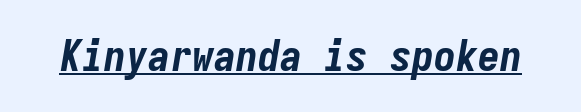
{"italic": "yes", "lean": "right", "slant_degrees": 9, "bold": "yes", "weight": "bold", "width": "condensed", "stroke_contrast": "low", "x_height": "medium", "monospaced": "yes", "underline": "yes", "letter_spacing": "normal", "letter_spacing_em": 0.0, "glyph_px": 44}
